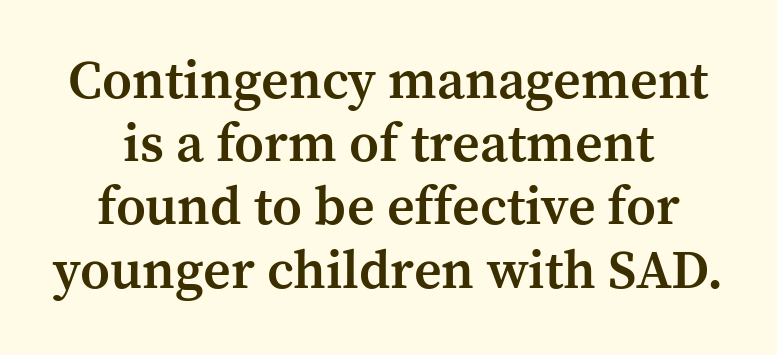
Q: Is the text bold? A: Semi-bold.
Q: Is the text italic (slanted)? A: No, it is upright.
Q: Is the typeface a serif or a sans-serif typeface? A: Serif.
Q: Is the text underlined? A: No.
Q: Is the spacing between letters normal or unusually wide? A: Normal.
Q: Width (condensed, normal, or wide)? A: Normal.
Q: Stroke contrast? A: Medium.
Q: x-height? A: Medium.
Q: Monospaced? A: No.
